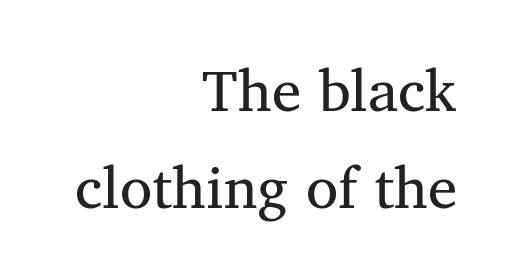
There is no visible air inserted between adjacent glyphs. How would I describe the line gaps? Plain and ordinary. A typesetter would mark this as roman, not italic. The typesetter chose a ragged-left arrangement here.
